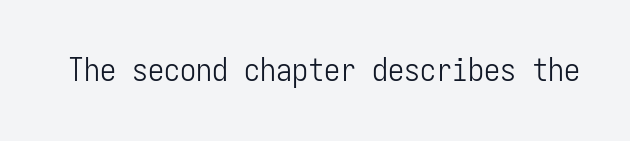
The typography opts for an upright posture over an oblique one. Nothing unusual about the tracking: characters are spaced as the font intends. Weight: in the light-to-regular range. Note: no serifs on the glyphs.
